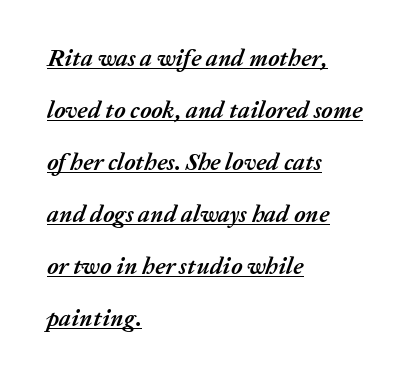
{"italic": "yes", "lean": "right", "slant_degrees": 20, "bold": "yes", "underline": "yes", "align": "left", "line_spacing": "loose", "line_spacing_ratio": 2.17, "letter_spacing": "normal", "letter_spacing_em": 0.0, "glyph_px": 24}
